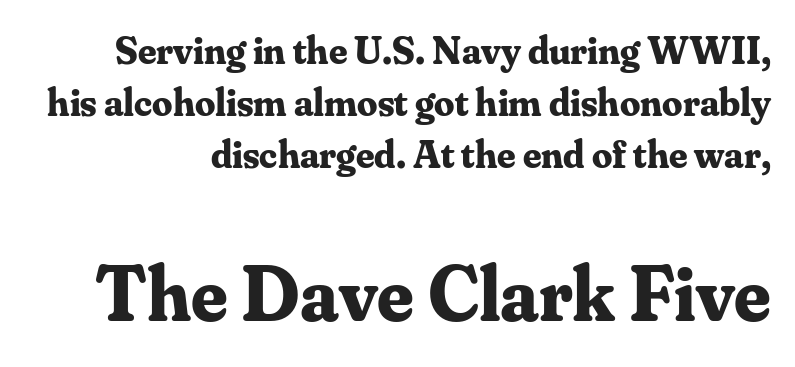
The image shows 79 px bold serif type, upright; set normal line spacing (1.3x), normal letter spacing, not underlined; the second (bottom) block is 1.98x larger; medium stroke contrast and a small x-height.
